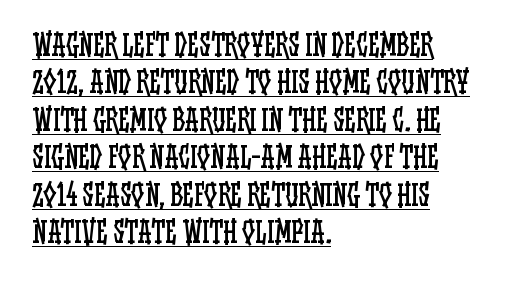
The image shows 29 px regular-weight, condensed type, upright; set left-aligned, normal line spacing (1.29x), normal letter spacing, underlined; low stroke contrast and a large x-height.
